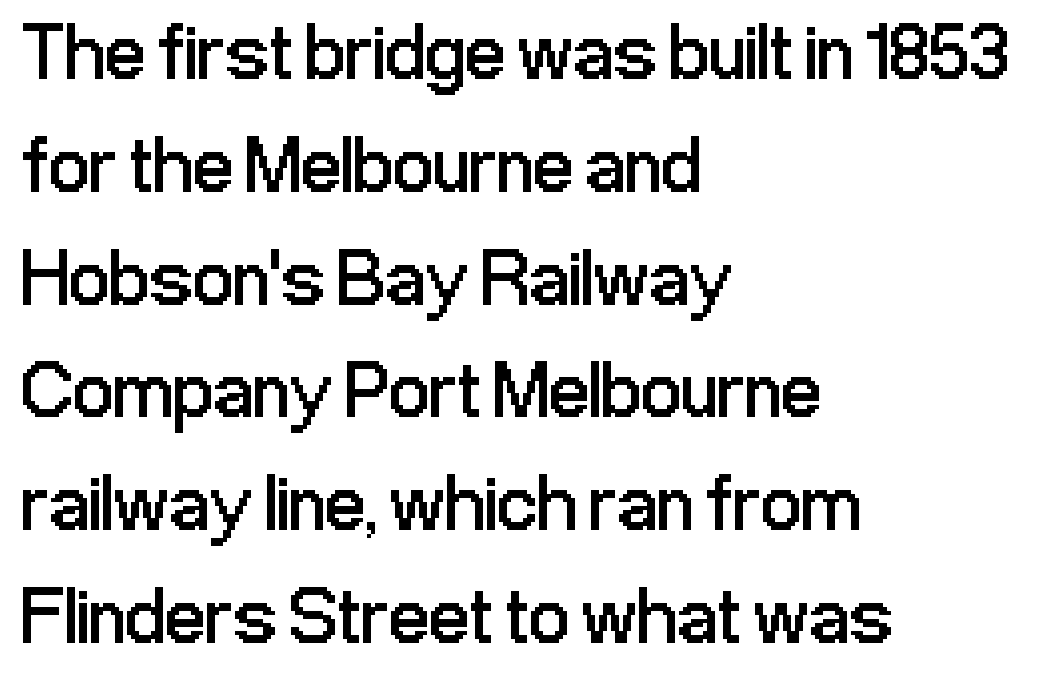
Q: Is the text bold? A: No.
Q: Is the text italic (slanted)? A: No, it is upright.
Q: Is the typeface a serif or a sans-serif typeface? A: Sans-serif.
Q: Is the text underlined? A: No.
Q: How is the paragraph aligned? A: Left-aligned.
Q: Is the spacing between letters normal or unusually wide? A: Normal.
Q: Is the spacing between lines tight, normal or loose? A: Normal.
Q: Width (condensed, normal, or wide)? A: Condensed.
Q: Stroke contrast? A: Low.
Q: x-height? A: Medium.
Q: Monospaced? A: No.
